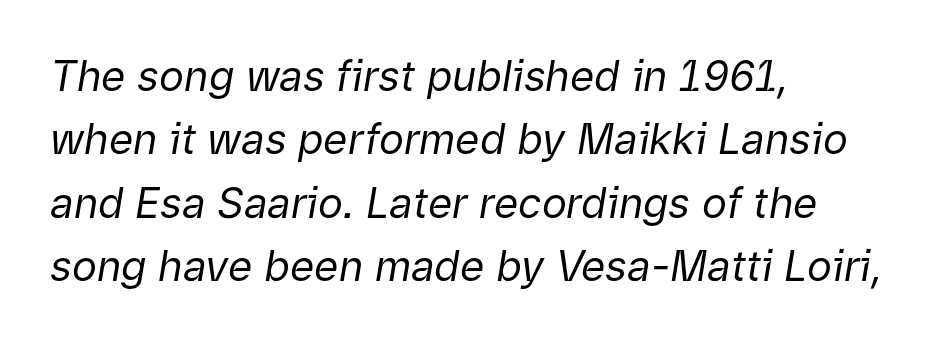
{"italic": "yes", "lean": "right", "slant_degrees": 9, "bold": "no", "weight": "regular", "width": "normal", "stroke_contrast": "low", "x_height": "medium", "monospaced": "no", "underline": "no", "align": "left", "line_spacing": "normal", "line_spacing_ratio": 1.51, "letter_spacing": "normal", "letter_spacing_em": 0.0, "glyph_px": 42}
